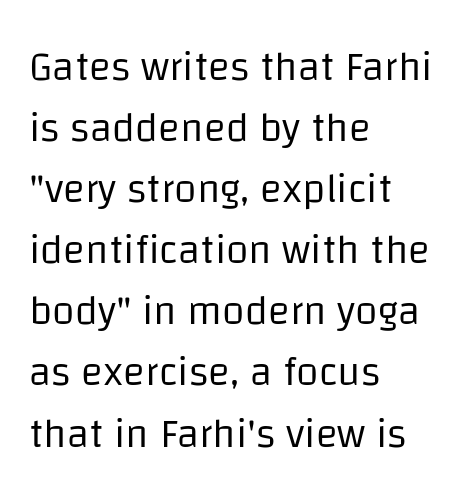
Q: Is the text bold? A: No.
Q: Is the text italic (slanted)? A: No, it is upright.
Q: Is the typeface a serif or a sans-serif typeface? A: Sans-serif.
Q: Is the text underlined? A: No.
Q: How is the paragraph aligned? A: Left-aligned.
Q: Is the spacing between letters normal or unusually wide? A: Normal.
Q: Is the spacing between lines tight, normal or loose? A: Normal.
Q: Width (condensed, normal, or wide)? A: Normal.
Q: Stroke contrast? A: Low.
Q: x-height? A: Large.
Q: Monospaced? A: No.
